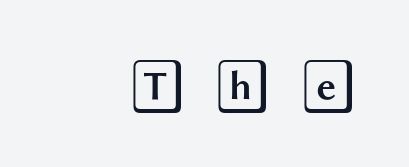
{"italic": "no", "width": "wide", "x_height": "large", "underline": "no", "letter_spacing": "wide", "letter_spacing_em": 0.48, "glyph_px": 54}
